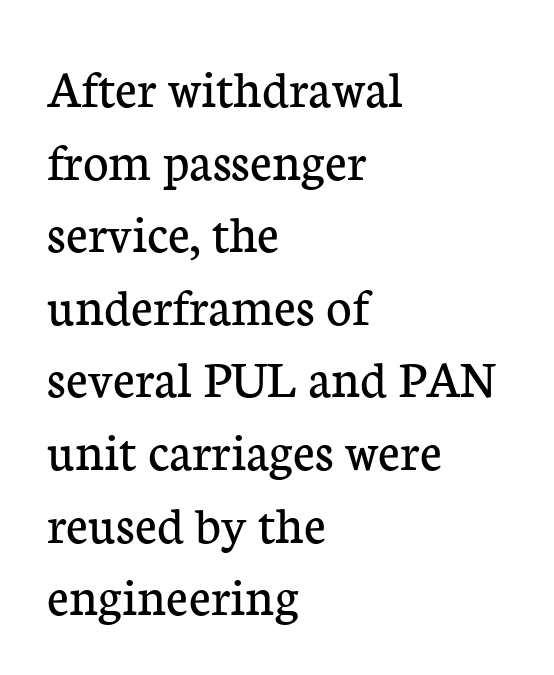
The image shows 55 px regular-weight serif type, upright; set left-aligned, normal line spacing (1.32x), normal letter spacing, not underlined; low stroke contrast and a medium x-height.
